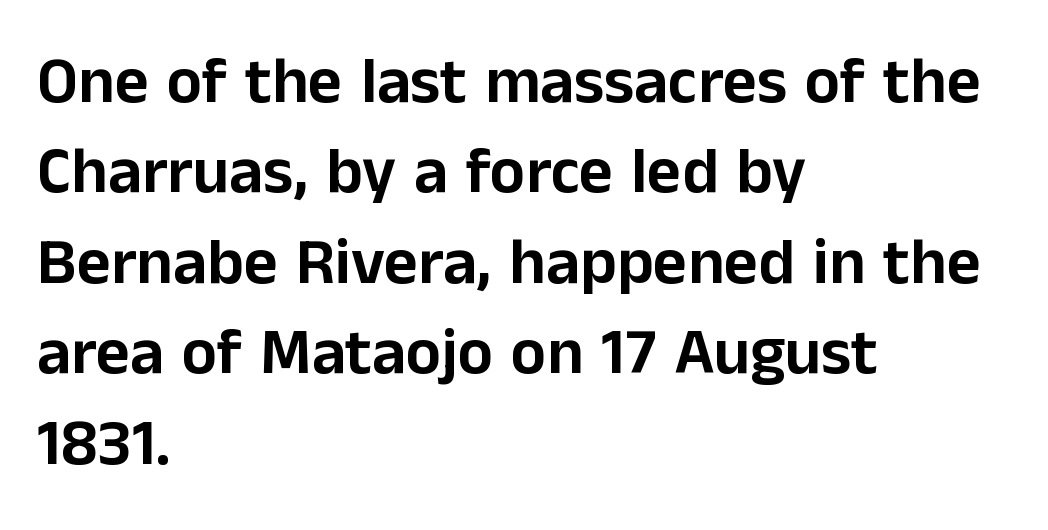
You could not count columns in this text — the font is proportionally spaced. The block of text has a typical density, with ordinary space between rows. Descender tails drop into unmarked territory. The passage is arranged the way most books set body copy — flush left.
